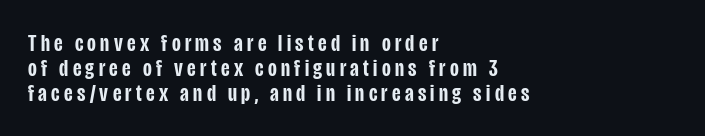
Q: Is the text bold? A: Semi-bold.
Q: Is the text italic (slanted)? A: No, it is upright.
Q: Is the text underlined? A: No.
Q: How is the paragraph aligned? A: Left-aligned.
Q: Is the spacing between lines tight, normal or loose? A: Tight.
